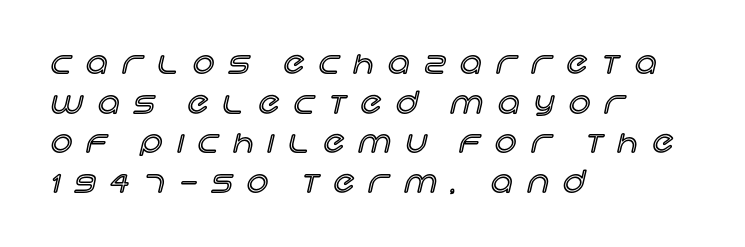
The image shows 30 px text type; set left-aligned, normal line spacing (1.32x), unusually wide letter spacing (+0.49 em), not underlined; a large x-height.
